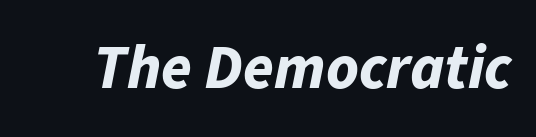
Q: Is the text bold? A: Yes.
Q: Is the text italic (slanted)? A: Yes, it leans right by about 11 degrees.
Q: Is the text underlined? A: No.
Q: Is the spacing between letters normal or unusually wide? A: Normal.
Q: Width (condensed, normal, or wide)? A: Normal.
Q: Stroke contrast? A: Low.
Q: x-height? A: Medium.
Q: Monospaced? A: No.
